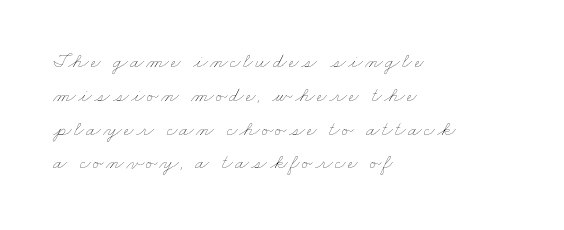
Q: Is the text bold? A: No.
Q: Is the text underlined? A: No.
Q: How is the paragraph aligned? A: Left-aligned.
Q: Is the spacing between lines tight, normal or loose? A: Normal.
